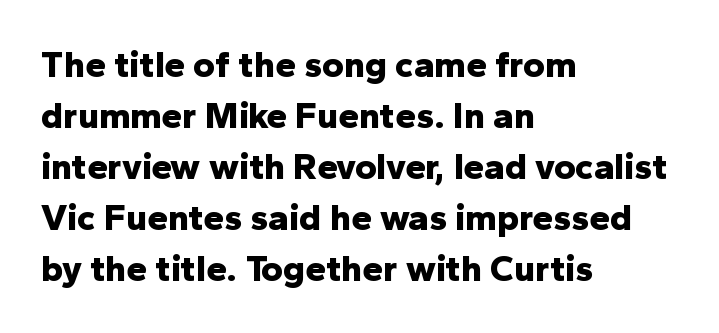
{"serif": "no", "italic": "no", "bold": "yes", "weight": "bold", "width": "normal", "stroke_contrast": "low", "x_height": "medium", "monospaced": "no", "underline": "no", "align": "left", "line_spacing": "normal", "line_spacing_ratio": 1.38, "letter_spacing": "normal", "letter_spacing_em": 0.0, "glyph_px": 37}
